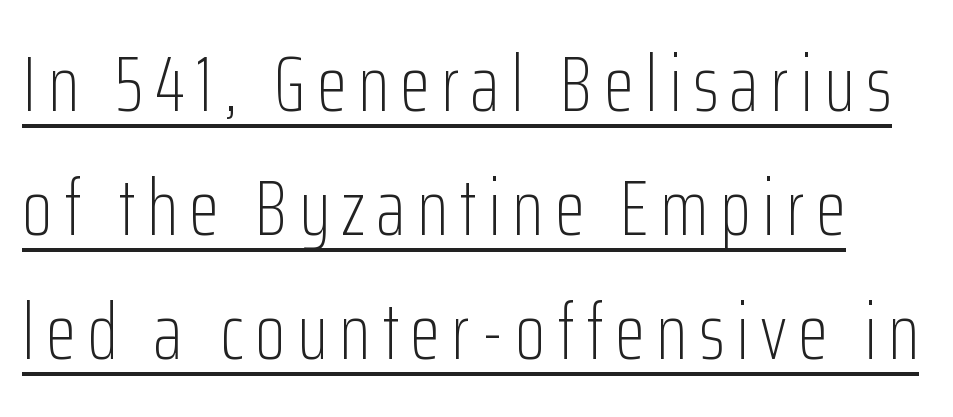
This sample has the flowing, uneven cadence of proportional lettering. Line spacing here is normal. A baseline rule has been typeset under these characters. Examine the stroke ends and you'll find no serifs. The specimen reads as upright at a glance.
